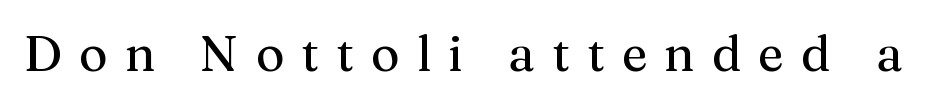
{"serif": "yes", "italic": "no", "width": "normal", "stroke_contrast": "medium", "x_height": "medium", "monospaced": "no", "underline": "no", "letter_spacing": "wide", "letter_spacing_em": 0.35, "glyph_px": 49}
